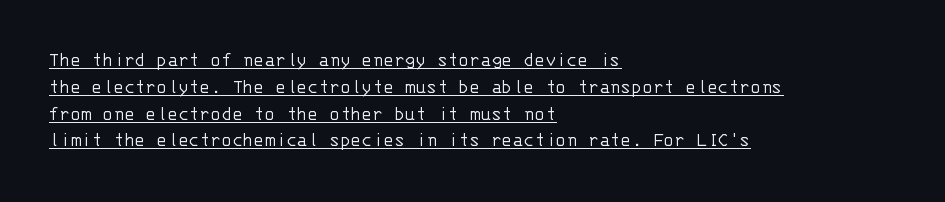
The face looks like a standard text weight, possibly lighter. Beneath each row of characters lies a ruled line. Compared with typical body copy, the letter spacing here is the same. Notice how the passage keeps a crisp vertical edge on the left only.
